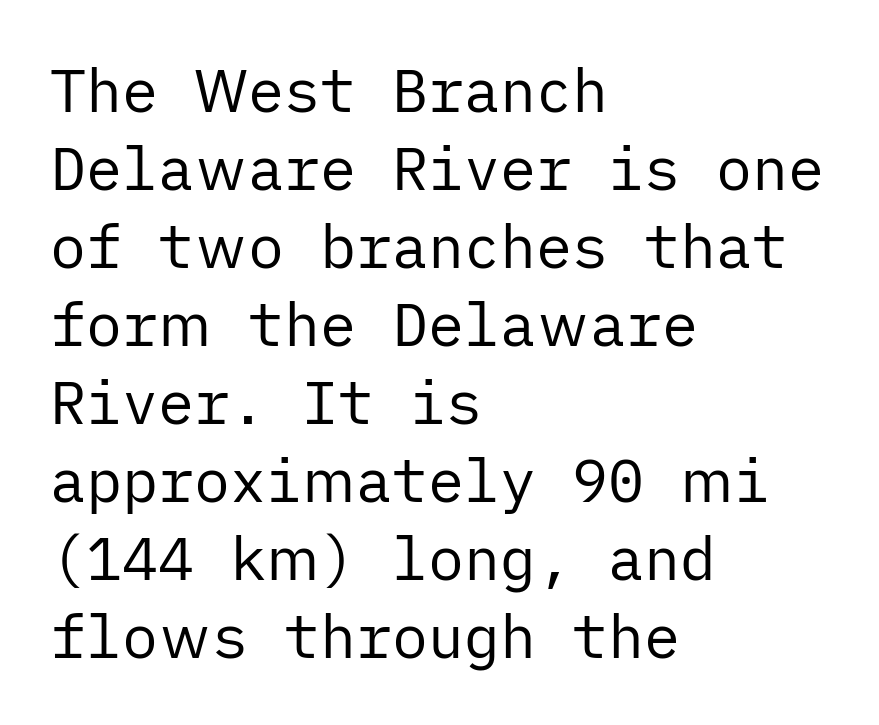
Q: Is the text bold? A: No.
Q: Is the text italic (slanted)? A: No, it is upright.
Q: Is the typeface a serif or a sans-serif typeface? A: Sans-serif.
Q: Is the text underlined? A: No.
Q: How is the paragraph aligned? A: Left-aligned.
Q: Is the spacing between letters normal or unusually wide? A: Normal.
Q: Is the spacing between lines tight, normal or loose? A: Normal.
Q: Width (condensed, normal, or wide)? A: Normal.
Q: Stroke contrast? A: Low.
Q: x-height? A: Medium.
